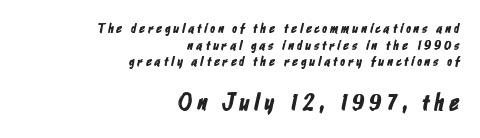
{"underline": "no", "align": "right", "line_spacing_ratio": 1.19, "letter_spacing": "wide", "letter_spacing_em": 0.22, "larger_block": "second", "size_ratio": 1.71, "glyph_px": 24}
